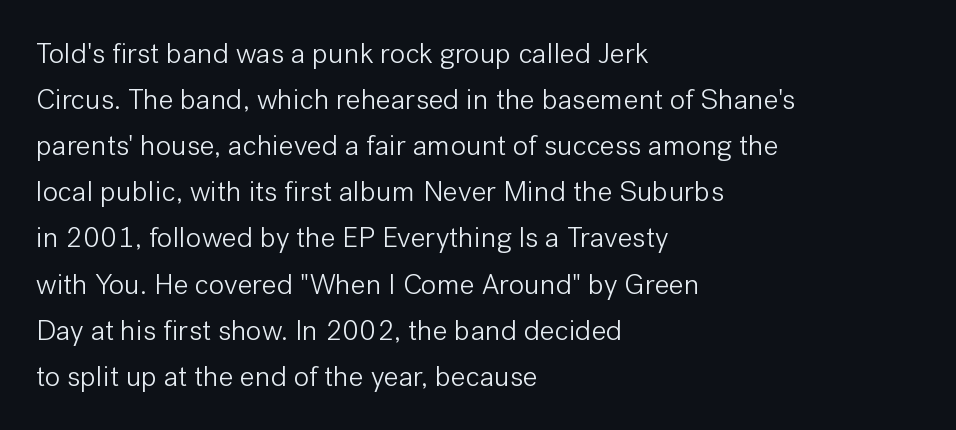
{"serif": "no", "italic": "no", "bold": "no", "weight": "light", "width": "normal", "stroke_contrast": "low", "x_height": "medium", "monospaced": "no", "underline": "no", "align": "left", "line_spacing": "normal", "line_spacing_ratio": 1.59, "letter_spacing": "normal", "letter_spacing_em": 0.0, "glyph_px": 29}
